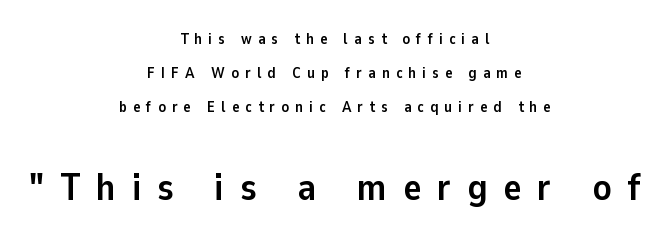
{"serif": "no", "italic": "no", "bold": "yes", "weight": "semibold", "width": "normal", "stroke_contrast": "low", "x_height": "medium", "monospaced": "no", "underline": "no", "align": "center", "line_spacing": "loose", "line_spacing_ratio": 2.28, "letter_spacing": "wide", "letter_spacing_em": 0.42, "larger_block": "second", "size_ratio": 2.53, "glyph_px": 38}
